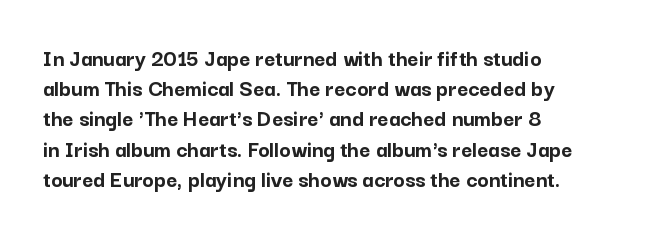
Q: Is the text bold? A: Yes.
Q: Is the text italic (slanted)? A: No, it is upright.
Q: Is the text underlined? A: No.
Q: How is the paragraph aligned? A: Left-aligned.
Q: Is the spacing between letters normal or unusually wide? A: Normal.
Q: Is the spacing between lines tight, normal or loose? A: Normal.
